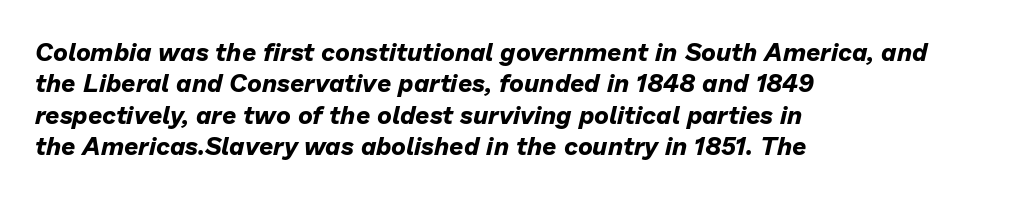
{"italic": "yes", "lean": "right", "slant_degrees": 13, "bold": "yes", "underline": "no", "align": "left", "line_spacing": "normal", "line_spacing_ratio": 1.26, "letter_spacing": "normal", "letter_spacing_em": 0.0, "glyph_px": 25}
